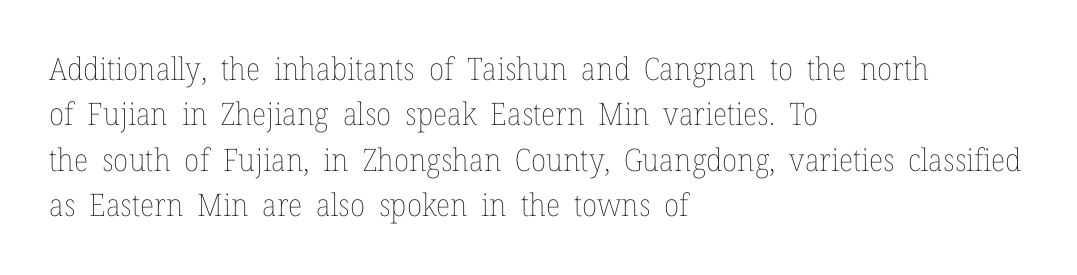
The image shows 31 px thin type, upright; set left-aligned, normal line spacing (1.46x), normal letter spacing, not underlined; low stroke contrast and a medium x-height.
